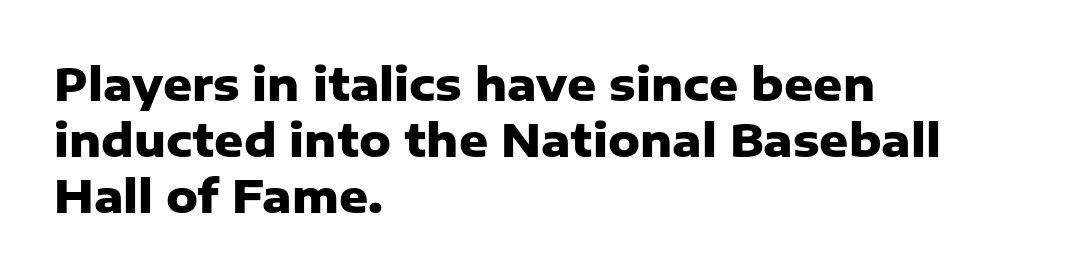
The image shows 45 px heavy sans-serif type, upright; set left-aligned, normal line spacing (1.25x), normal letter spacing, not underlined; low stroke contrast and a medium x-height.
